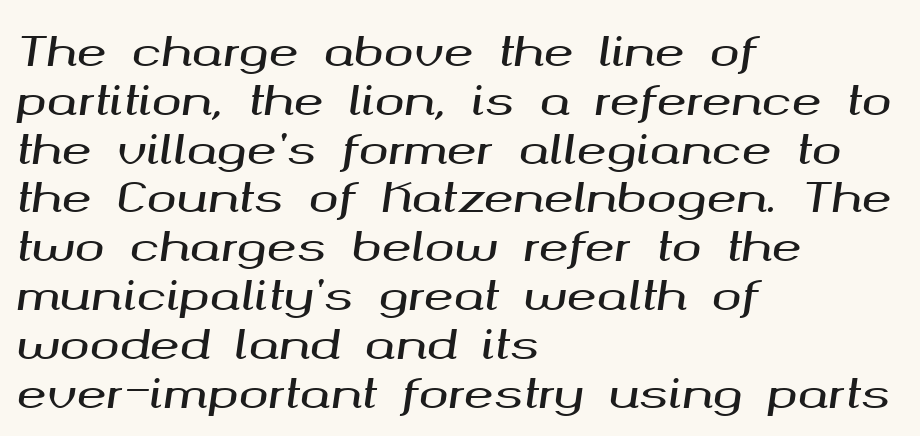
The image shows 40 px wide type, italic (leaning right); set left-aligned, line spacing 1.22x, normal letter spacing, not underlined; medium stroke contrast and a medium x-height.
